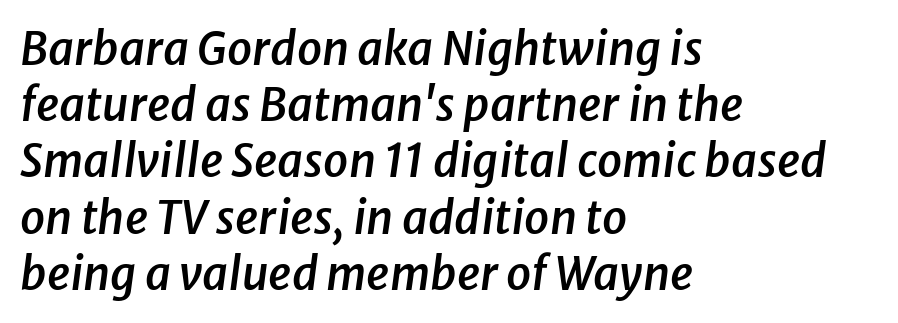
The image shows 45 px semibold type, italic (leaning right); set left-aligned, normal line spacing (1.25x), normal letter spacing, not underlined; low stroke contrast and a medium x-height.
